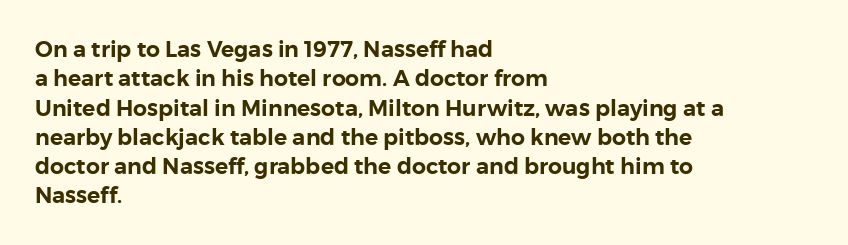
Q: Is the text italic (slanted)? A: No, it is upright.
Q: Is the text underlined? A: No.
Q: How is the paragraph aligned? A: Left-aligned.
Q: Is the spacing between letters normal or unusually wide? A: Normal.
Q: Is the spacing between lines tight, normal or loose? A: Normal.
